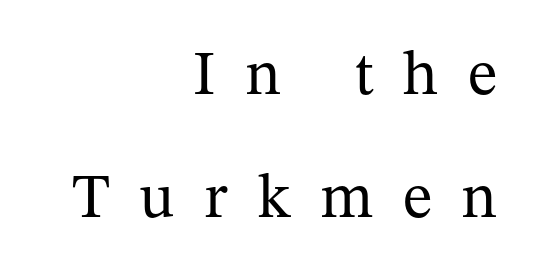
{"serif": "yes", "italic": "no", "bold": "no", "weight": "regular", "width": "normal", "stroke_contrast": "medium", "x_height": "medium", "monospaced": "no", "underline": "no", "align": "right", "line_spacing": "loose", "line_spacing_ratio": 1.95, "letter_spacing": "wide", "letter_spacing_em": 0.46, "glyph_px": 63}
